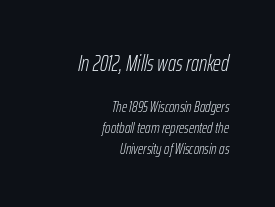
Q: Is the text bold? A: No.
Q: Is the text italic (slanted)? A: Yes, it leans right by about 12 degrees.
Q: Is the text underlined? A: No.
Q: How is the paragraph aligned? A: Right-aligned.
Q: Is the spacing between letters normal or unusually wide? A: Normal.
Q: Is the spacing between lines tight, normal or loose? A: Normal.
Q: Which block of text is set in a larger size, the first (top) or the second (bottom)? A: The first (top) one.
